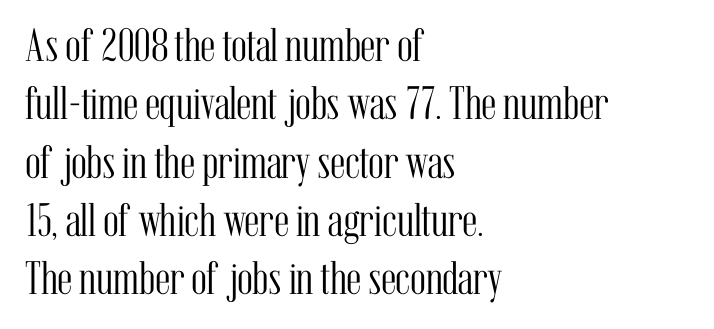
The words here are not underlined. Honestly, the letter spacing is just normal — you wouldn't notice it. Bold? No — there's no thickening of the strokes. Do the characters align in a grid? No, the font is proportional. Visually the block forms a straight wall on the left and a jagged coastline on the right. The letters carry serifs — small finishing strokes at the ends of their stems.
